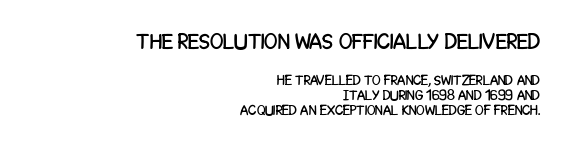
Q: Is the text italic (slanted)? A: No, it is upright.
Q: Is the text underlined? A: No.
Q: How is the paragraph aligned? A: Right-aligned.
Q: Is the spacing between letters normal or unusually wide? A: Normal.
Q: Is the spacing between lines tight, normal or loose? A: Tight.
Q: Which block of text is set in a larger size, the first (top) or the second (bottom)? A: The first (top) one.
